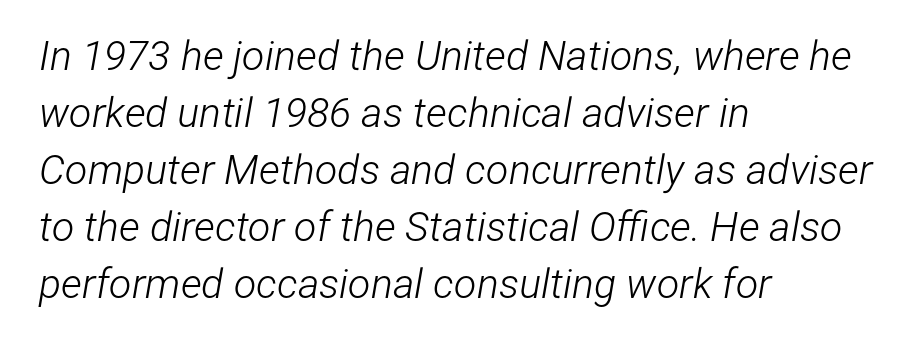
The image shows 41 px light, condensed type, italic (leaning right); set left-aligned, normal line spacing (1.39x), normal letter spacing, not underlined; low stroke contrast and a medium x-height.
